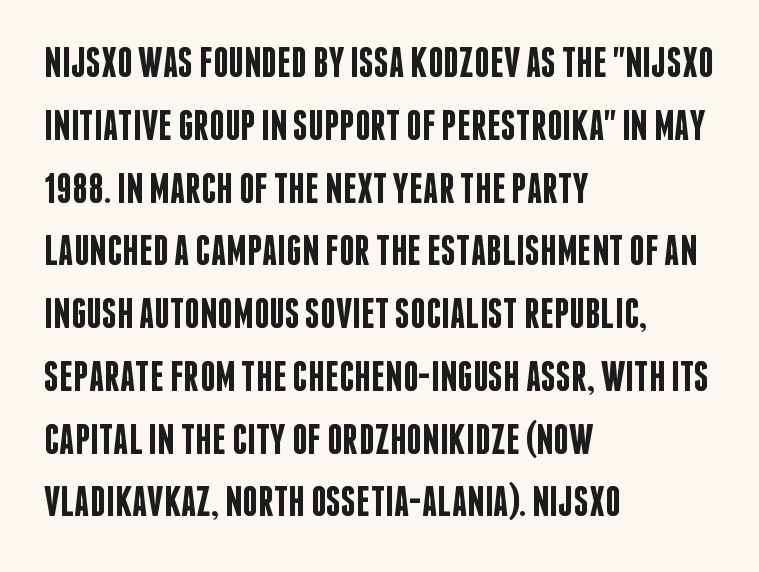
{"serif": "no", "italic": "no", "bold": "semi", "weight": "semibold", "width": "condensed", "stroke_contrast": "low", "x_height": "large", "monospaced": "no", "underline": "no", "align": "left", "line_spacing": "normal", "line_spacing_ratio": 1.46, "letter_spacing": "normal", "letter_spacing_em": 0.0, "glyph_px": 43}
